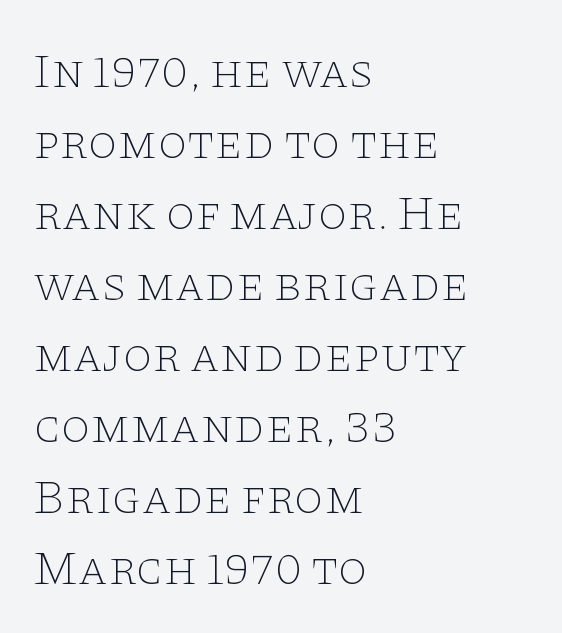
{"serif": "yes", "italic": "no", "bold": "no", "weight": "thin", "width": "wide", "stroke_contrast": "low", "x_height": "large", "monospaced": "no", "underline": "no", "align": "left", "line_spacing": "normal", "line_spacing_ratio": 1.48, "letter_spacing": "normal", "letter_spacing_em": 0.0, "glyph_px": 48}
